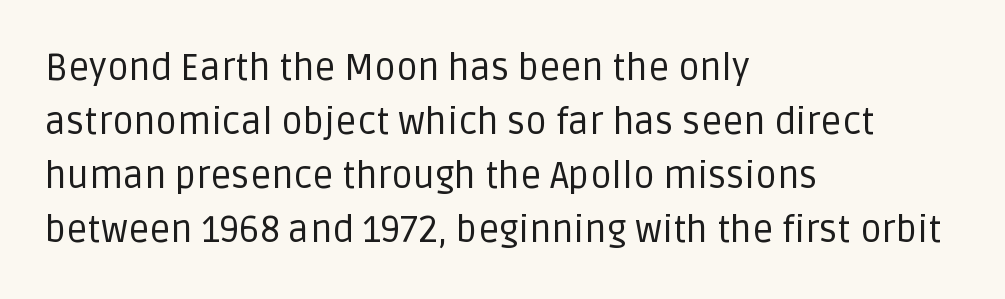
The string is rendered with underlining switched off. Students, note that the glyphs here touch the page at normal intervals. Grotesque or geometric, the face here clearly has no serifs. Does the leading feel generous? No, just average. Varying glyph widths throughout — classic text-font behaviour.
